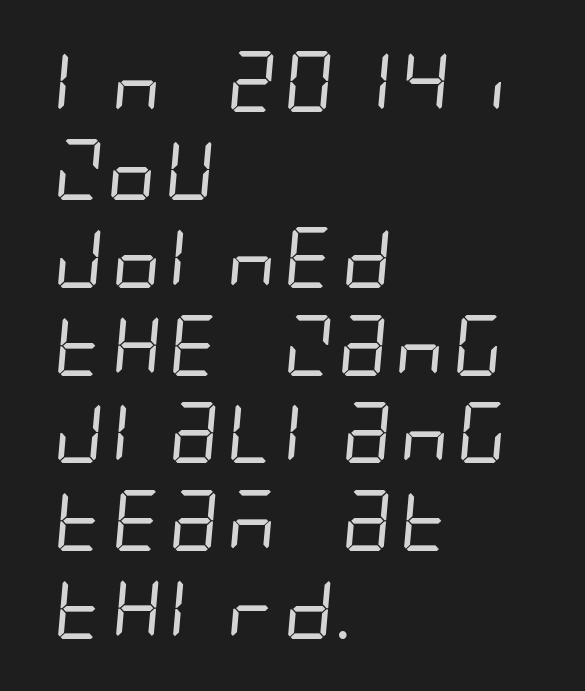
The image shows 61 px regular-weight, condensed sans-serif type; set left-aligned, normal line spacing (1.44x), normal letter spacing, not underlined; low stroke contrast and a large x-height.
